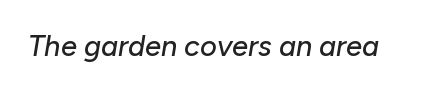
{"italic": "yes", "lean": "right", "slant_degrees": 10, "width": "normal", "stroke_contrast": "low", "x_height": "medium", "monospaced": "no", "underline": "no", "letter_spacing": "normal", "letter_spacing_em": 0.0, "glyph_px": 29}
